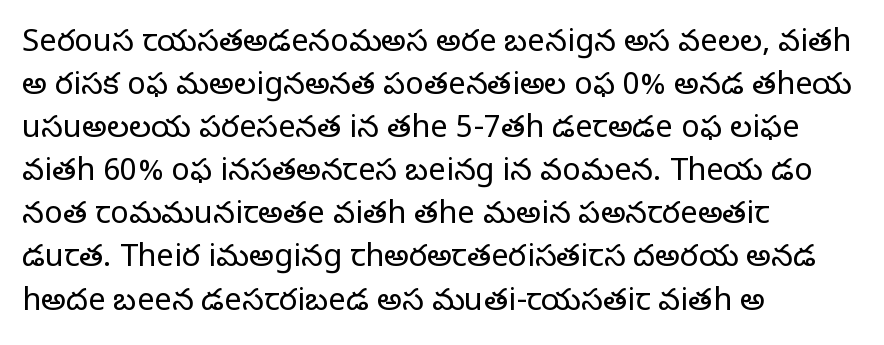
Q: Is the text bold? A: No.
Q: Is the text italic (slanted)? A: No, it is upright.
Q: Is the typeface a serif or a sans-serif typeface? A: Serif.
Q: Is the text underlined? A: No.
Q: How is the paragraph aligned? A: Left-aligned.
Q: Is the spacing between letters normal or unusually wide? A: Normal.
Q: Is the spacing between lines tight, normal or loose? A: Normal.
Q: Width (condensed, normal, or wide)? A: Normal.
Q: Stroke contrast? A: Low.
Q: x-height? A: Large.
Q: Monospaced? A: No.
